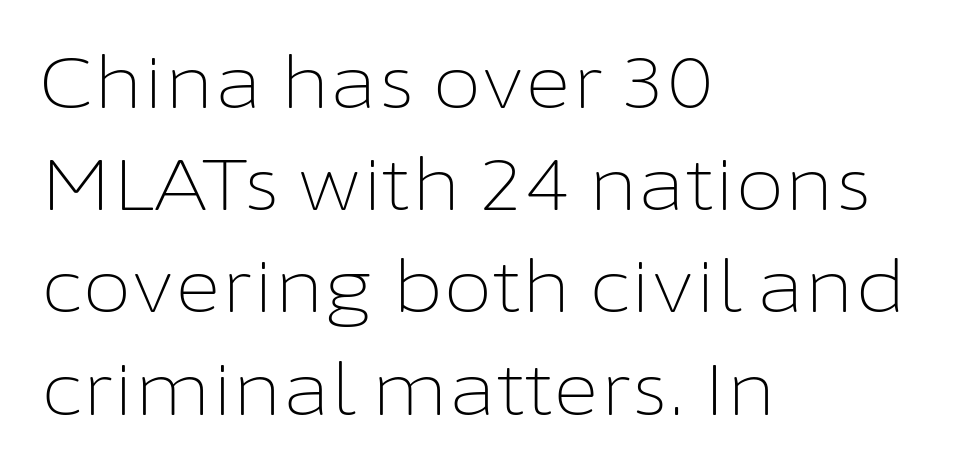
The image shows 72 px light sans-serif type, upright; set left-aligned, normal line spacing (1.42x), normal letter spacing, not underlined; low stroke contrast and a medium x-height.
